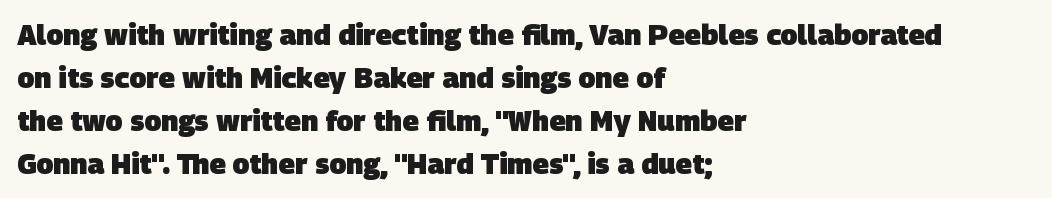
Q: Is the text bold? A: Yes.
Q: Is the typeface a serif or a sans-serif typeface? A: Sans-serif.
Q: Is the text underlined? A: No.
Q: How is the paragraph aligned? A: Left-aligned.
Q: Is the spacing between letters normal or unusually wide? A: Normal.
Q: Is the spacing between lines tight, normal or loose? A: Normal.
Q: Width (condensed, normal, or wide)? A: Normal.
Q: Stroke contrast? A: Low.
Q: x-height? A: Large.
Q: Monospaced? A: No.
